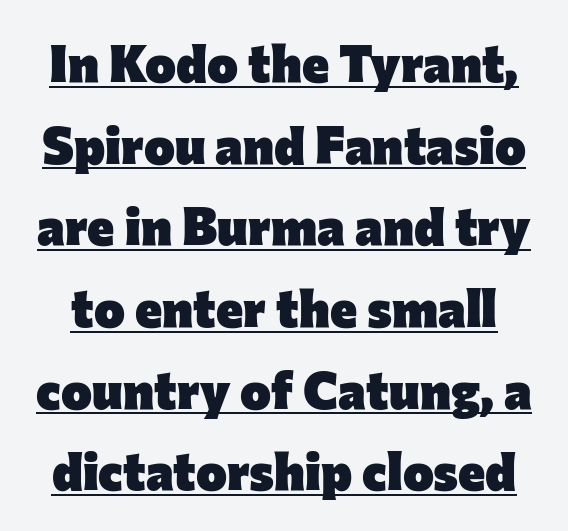
The image shows 52 px heavy sans-serif type, upright; set normal line spacing (1.57x), normal letter spacing, underlined; low stroke contrast and a medium x-height.
